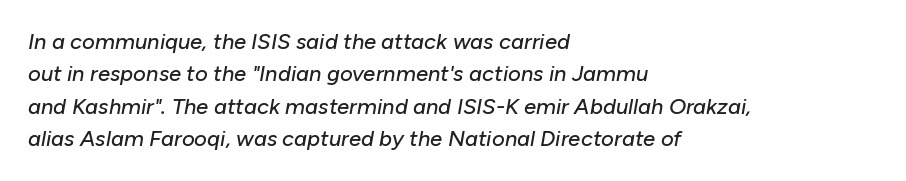
The image shows 22 px text type, italic (leaning right); set left-aligned, normal line spacing (1.47x), normal letter spacing, not underlined.
